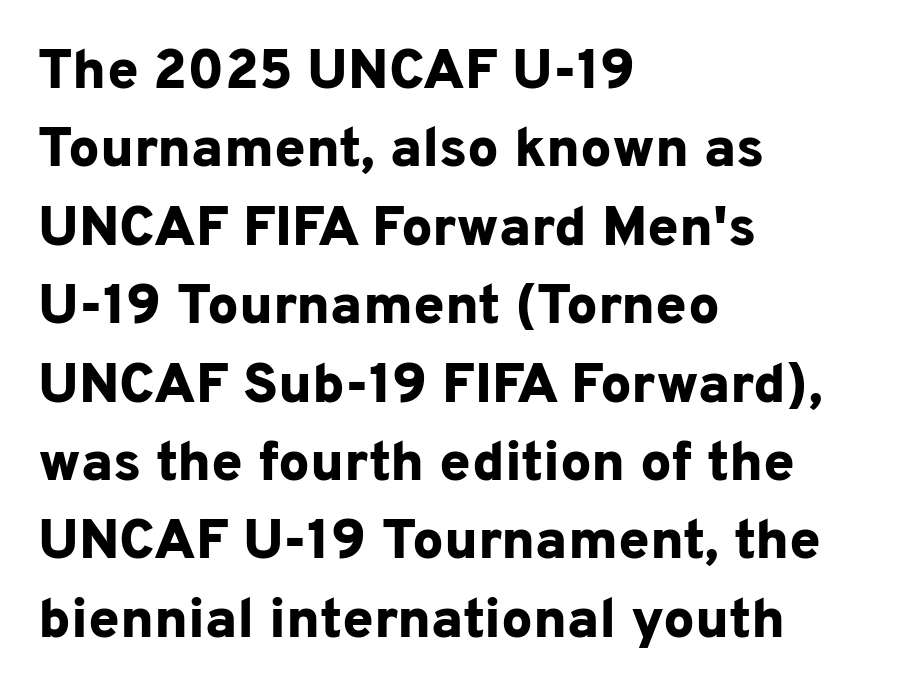
Q: Is the text bold? A: Yes.
Q: Is the text italic (slanted)? A: No, it is upright.
Q: Is the typeface a serif or a sans-serif typeface? A: Sans-serif.
Q: Is the text underlined? A: No.
Q: How is the paragraph aligned? A: Left-aligned.
Q: Is the spacing between letters normal or unusually wide? A: Normal.
Q: Is the spacing between lines tight, normal or loose? A: Normal.
Q: Width (condensed, normal, or wide)? A: Normal.
Q: Stroke contrast? A: Low.
Q: x-height? A: Medium.
Q: Monospaced? A: No.
